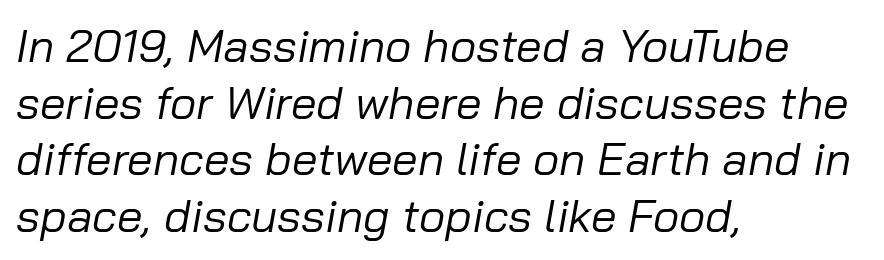
The image shows 46 px regular-weight type, italic (leaning right); set left-aligned, line spacing 1.23x, normal letter spacing, not underlined; low stroke contrast and a medium x-height.
